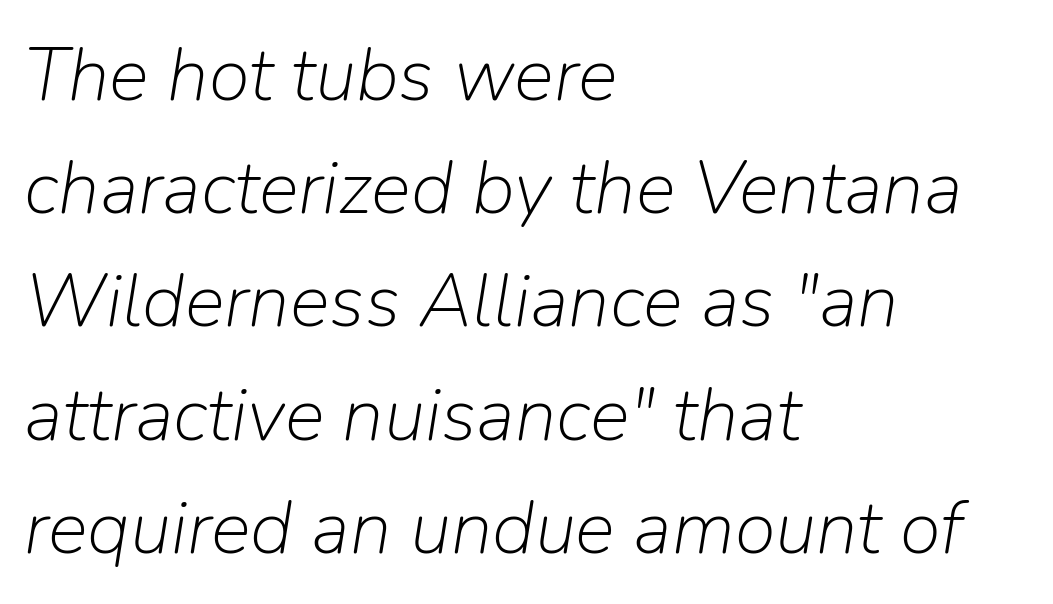
Q: Is the text bold? A: No.
Q: Is the text italic (slanted)? A: Yes, it leans right by about 9 degrees.
Q: Is the text underlined? A: No.
Q: How is the paragraph aligned? A: Left-aligned.
Q: Is the spacing between letters normal or unusually wide? A: Normal.
Q: Is the spacing between lines tight, normal or loose? A: Normal.
Q: Width (condensed, normal, or wide)? A: Normal.
Q: Stroke contrast? A: Low.
Q: x-height? A: Medium.
Q: Monospaced? A: No.
